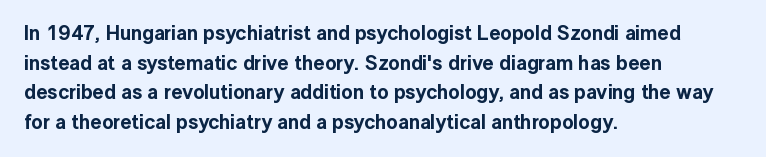
{"italic": "no", "underline": "no", "align": "left", "line_spacing": "normal", "line_spacing_ratio": 1.48, "letter_spacing": "normal", "letter_spacing_em": 0.0, "glyph_px": 20}
